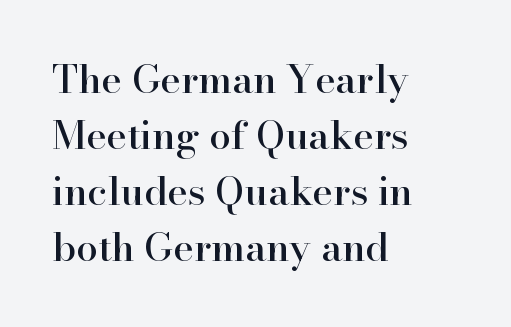
{"serif": "yes", "italic": "no", "width": "normal", "stroke_contrast": "high", "x_height": "small", "monospaced": "no", "underline": "no", "align": "left", "line_spacing": "normal", "line_spacing_ratio": 1.44, "letter_spacing": "normal", "letter_spacing_em": 0.0, "glyph_px": 39}
